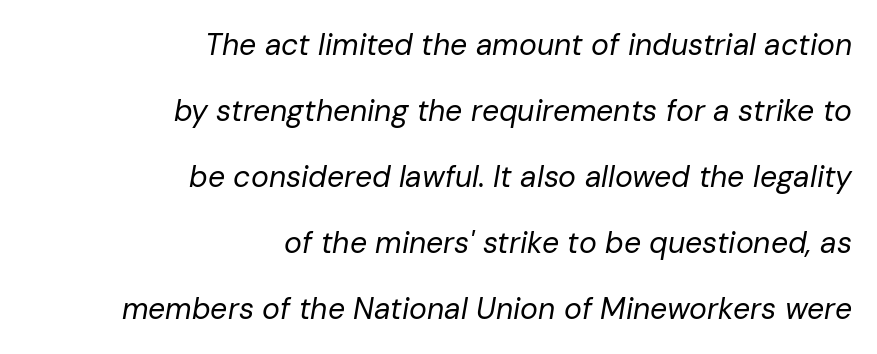
The image shows 30 px regular-weight type, italic (leaning right); set right-aligned, loose line spacing (2.2x), normal letter spacing, not underlined; low stroke contrast and a medium x-height.
